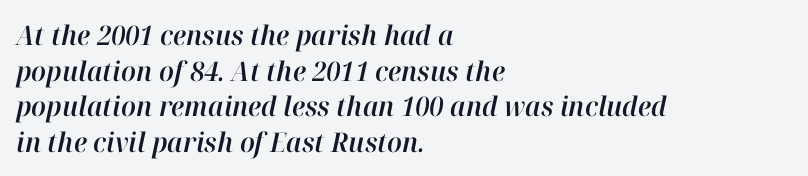
The image shows 27 px text type, italic (leaning right); set left-aligned, normal line spacing (1.32x), normal letter spacing, not underlined.
